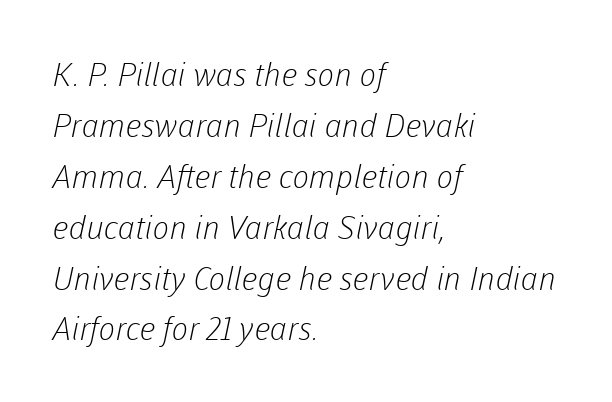
{"serif": "no", "bold": "no", "weight": "light", "width": "normal", "stroke_contrast": "low", "x_height": "medium", "monospaced": "no", "underline": "no", "align": "left", "line_spacing": "normal", "line_spacing_ratio": 1.59, "letter_spacing": "normal", "letter_spacing_em": 0.0, "glyph_px": 32}
